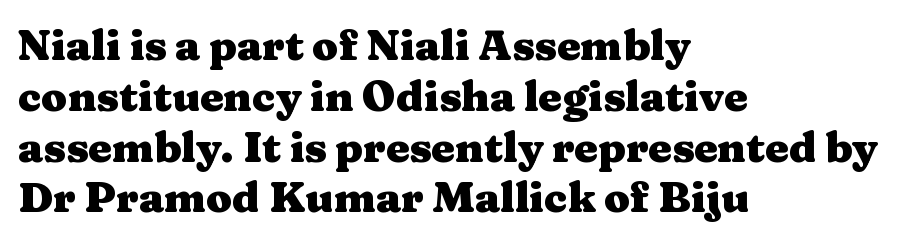
The image shows 42 px heavy, wide serif type, upright; set left-aligned, line spacing 1.21x, normal letter spacing, not underlined; medium stroke contrast and a medium x-height.
